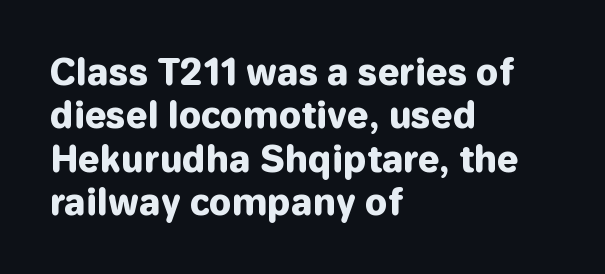
Q: Is the text bold? A: Yes.
Q: Is the text italic (slanted)? A: No, it is upright.
Q: Is the typeface a serif or a sans-serif typeface? A: Sans-serif.
Q: Is the text underlined? A: No.
Q: How is the paragraph aligned? A: Left-aligned.
Q: Is the spacing between letters normal or unusually wide? A: Normal.
Q: Width (condensed, normal, or wide)? A: Normal.
Q: Stroke contrast? A: Low.
Q: x-height? A: Medium.
Q: Monospaced? A: No.
